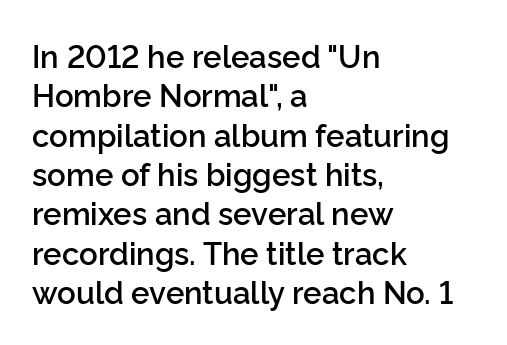
The image shows 31 px semibold sans-serif type, upright; set left-aligned, normal line spacing (1.27x), normal letter spacing, not underlined; low stroke contrast and a medium x-height.
